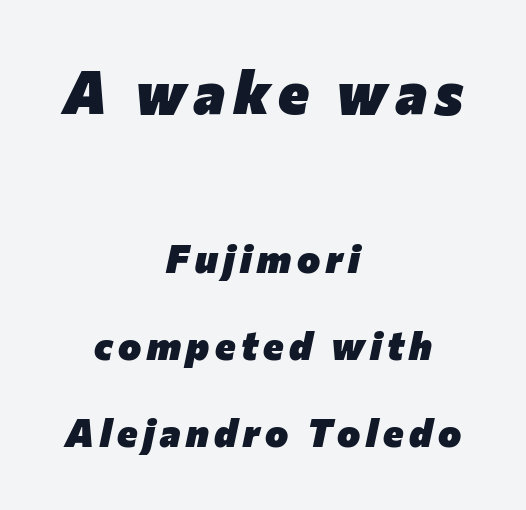
The image shows 59 px heavy type, italic (leaning right); set centered, loose line spacing (2.23x), not underlined; the first (top) block is 1.51x larger; low stroke contrast and a medium x-height.
